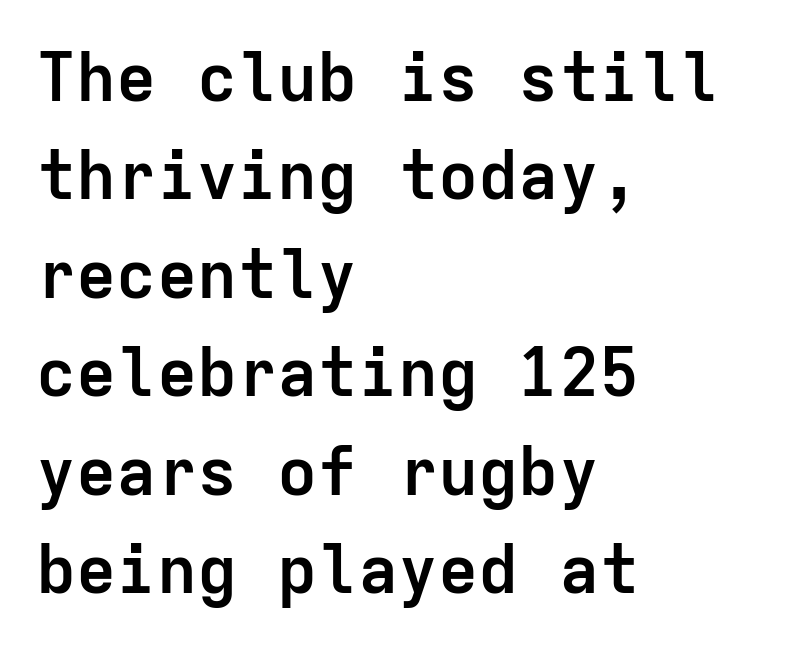
Q: Is the text bold? A: Yes.
Q: Is the text italic (slanted)? A: No, it is upright.
Q: Is the typeface a serif or a sans-serif typeface? A: Sans-serif.
Q: Is the text underlined? A: No.
Q: How is the paragraph aligned? A: Left-aligned.
Q: Is the spacing between letters normal or unusually wide? A: Normal.
Q: Is the spacing between lines tight, normal or loose? A: Normal.
Q: Width (condensed, normal, or wide)? A: Normal.
Q: Stroke contrast? A: Low.
Q: x-height? A: Medium.
Q: Monospaced? A: Yes.
